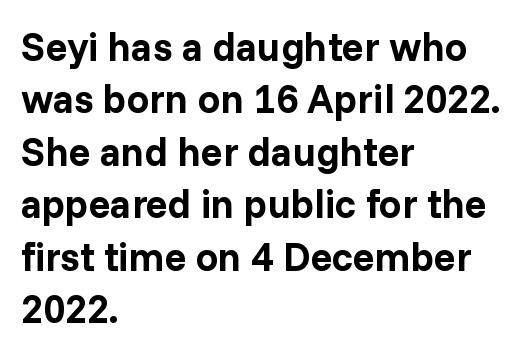
What kind of face is this? One without serifs — a sans. The strip under each line holds only bare page. The typesetter chose a ragged-right arrangement here. You could call the tracking neutral — neither tight nor loose. Ordinary non-slanted type is in use. Emphasis by weight is at full strength: bold.
